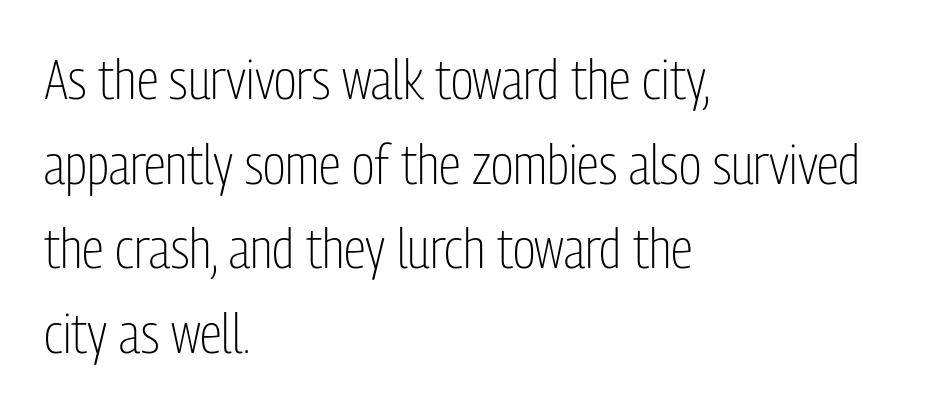
The image shows 56 px light, condensed sans-serif type, upright; set left-aligned, normal line spacing (1.51x), normal letter spacing, not underlined; low stroke contrast and a medium x-height.
